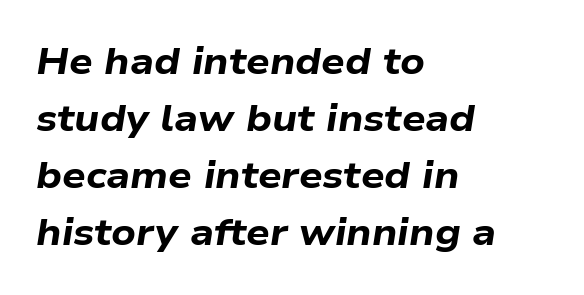
Every character sits at an angle, as italics do. Reading down the block, your eye returns to a fixed left position each line. These lines keep a tight, regular rhythm from letter to letter. You could not count columns in this text — the font is proportionally spaced. How heavy is the stroke? Heavy — this is a bold. What's the leading like? Ordinary, nothing unusual.
